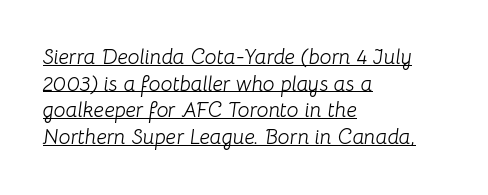
Q: Is the text bold? A: No.
Q: Is the text italic (slanted)? A: Yes, it leans right by about 8 degrees.
Q: Is the text underlined? A: Yes.
Q: How is the paragraph aligned? A: Left-aligned.
Q: Is the spacing between letters normal or unusually wide? A: Normal.
Q: Is the spacing between lines tight, normal or loose? A: Normal.
